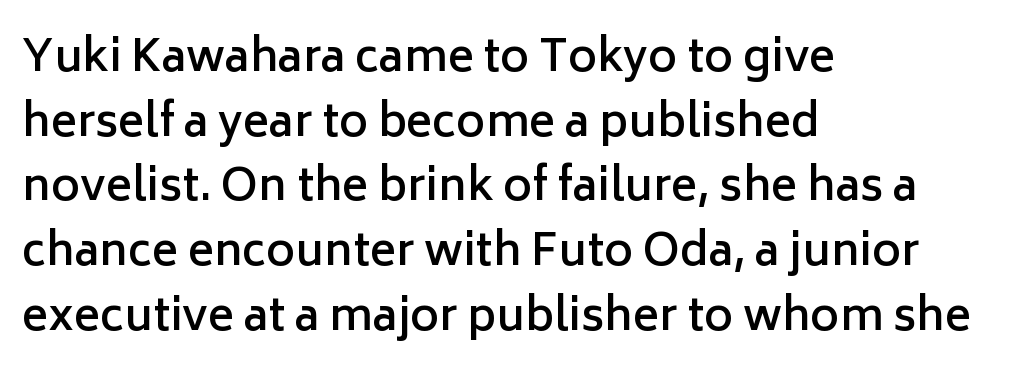
{"serif": "no", "italic": "no", "bold": "semi", "weight": "semibold", "width": "normal", "stroke_contrast": "low", "x_height": "medium", "monospaced": "no", "underline": "no", "align": "left", "line_spacing": "normal", "line_spacing_ratio": 1.47, "letter_spacing": "normal", "letter_spacing_em": 0.0, "glyph_px": 44}
